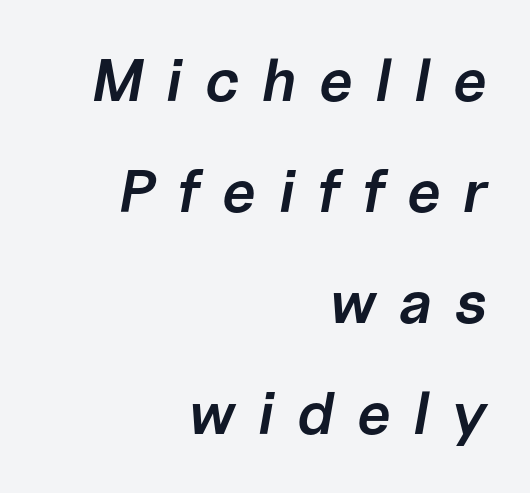
The image shows 60 px semibold type, italic (leaning right); set right-aligned, line spacing 1.85x, unusually wide letter spacing (+0.37 em), not underlined; low stroke contrast and a medium x-height.
